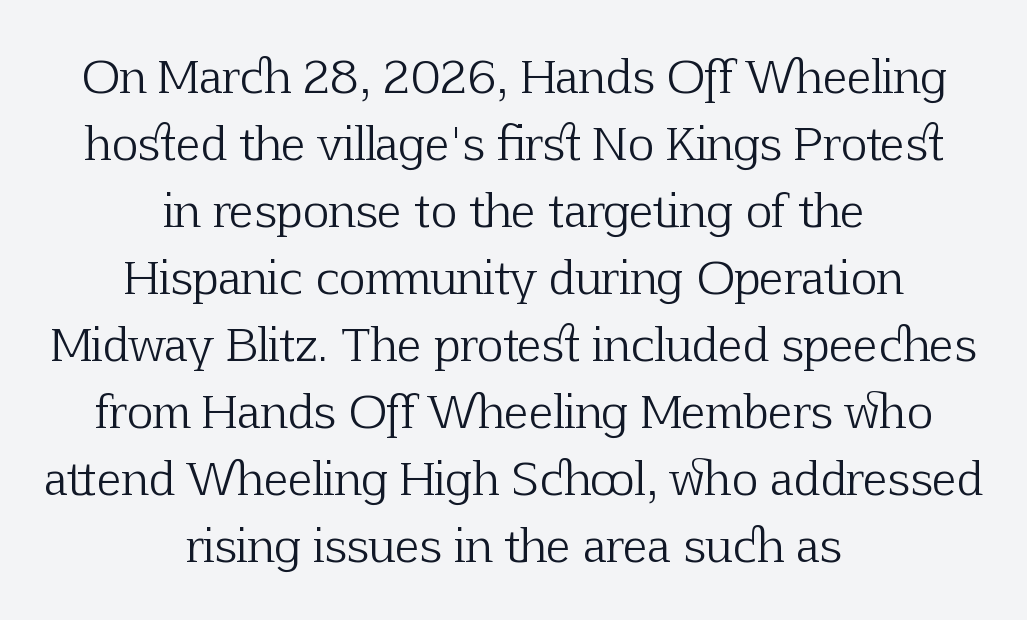
Serifs: yes, visible at the terminals of the letterforms. The letters stand straight up with perfectly vertical stems. Nothing heavy about these letters — not bold at all. Plain, unruled lines of type. Caption: multi-line text, centered on the measure.
